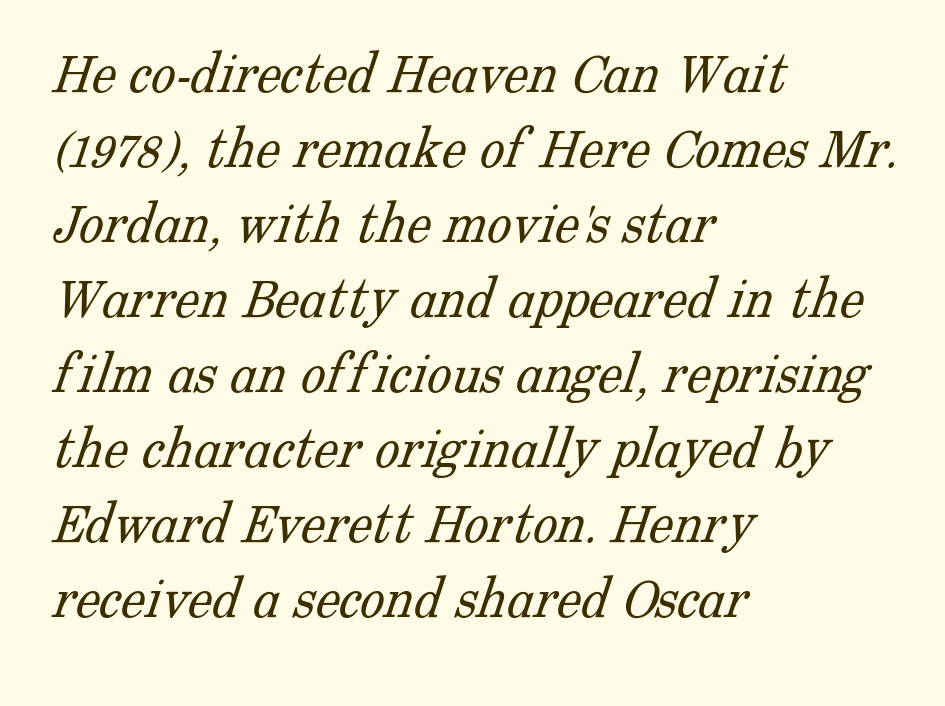
{"serif": "yes", "bold": "no", "weight": "light", "width": "normal", "stroke_contrast": "low", "x_height": "medium", "monospaced": "no", "underline": "no", "align": "left", "line_spacing_ratio": 1.21, "letter_spacing": "normal", "letter_spacing_em": 0.0, "glyph_px": 62}
